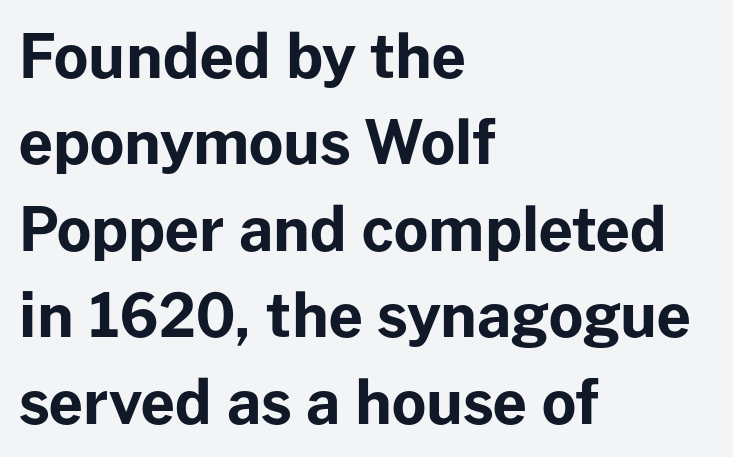
Q: Is the text bold? A: Yes.
Q: Is the text italic (slanted)? A: No, it is upright.
Q: Is the typeface a serif or a sans-serif typeface? A: Sans-serif.
Q: Is the text underlined? A: No.
Q: How is the paragraph aligned? A: Left-aligned.
Q: Is the spacing between letters normal or unusually wide? A: Normal.
Q: Is the spacing between lines tight, normal or loose? A: Normal.
Q: Width (condensed, normal, or wide)? A: Normal.
Q: Stroke contrast? A: Low.
Q: x-height? A: Medium.
Q: Monospaced? A: No.
